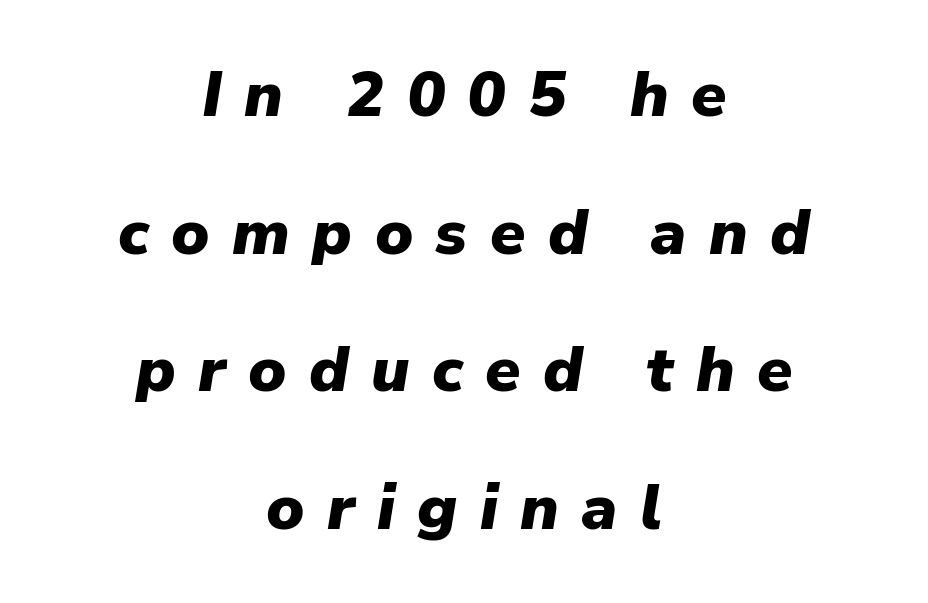
The face used here is proportionally spaced, like ordinary book or web type. The axis of the letterforms is tilted away from vertical. Heavy-handed strokes throughout: this text is bold. Leading: increased.
